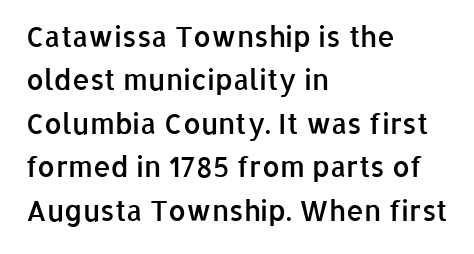
This sample uses an upright cut, with every glyph sitting square on the baseline. Regular leading. Proportional: the letters do not fall into vertical columns. Its strokes are somewhat broadened, the hallmark of semibold type.
